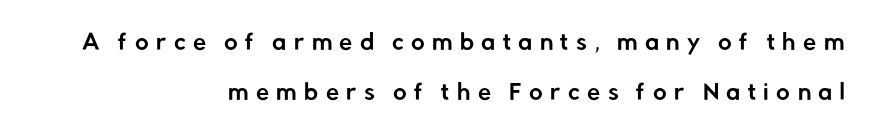
{"italic": "no", "underline": "no", "align": "right", "line_spacing": "loose", "line_spacing_ratio": 2.38, "letter_spacing": "wide", "letter_spacing_em": 0.35, "glyph_px": 21}
